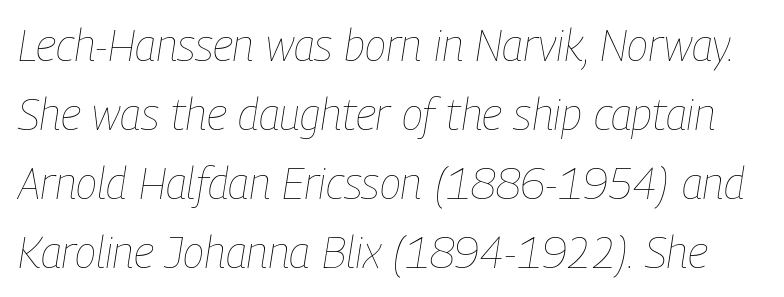
The image shows 44 px thin, condensed type, italic (leaning right); set normal line spacing (1.57x), normal letter spacing, not underlined; low stroke contrast and a medium x-height.
